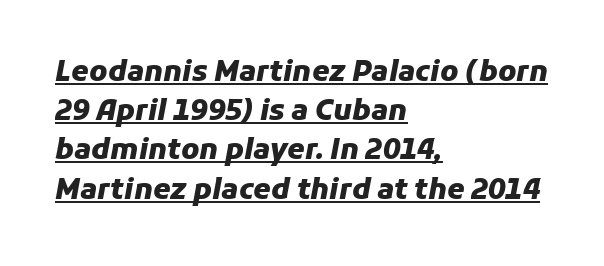
{"italic": "yes", "lean": "right", "slant_degrees": 11, "bold": "yes", "weight": "heavy", "width": "normal", "stroke_contrast": "low", "x_height": "medium", "monospaced": "no", "underline": "yes", "align": "left", "line_spacing": "normal", "line_spacing_ratio": 1.4, "letter_spacing": "normal", "letter_spacing_em": 0.0, "glyph_px": 28}
